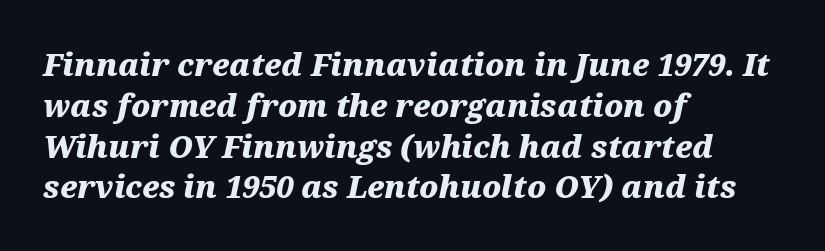
{"italic": "yes", "lean": "right", "slant_degrees": 12, "bold": "yes", "weight": "heavy", "width": "wide", "stroke_contrast": "medium", "x_height": "medium", "monospaced": "no", "underline": "no", "align": "left", "line_spacing": "normal", "line_spacing_ratio": 1.36, "letter_spacing": "normal", "letter_spacing_em": 0.0, "glyph_px": 30}
